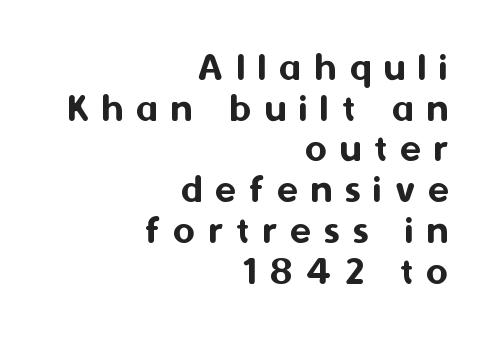
Q: Is the text italic (slanted)? A: No, it is upright.
Q: Is the typeface a serif or a sans-serif typeface? A: Sans-serif.
Q: Is the text underlined? A: No.
Q: How is the paragraph aligned? A: Right-aligned.
Q: Is the spacing between letters normal or unusually wide? A: Unusually wide.
Q: Is the spacing between lines tight, normal or loose? A: Tight.
Q: Width (condensed, normal, or wide)? A: Normal.
Q: Stroke contrast? A: Medium.
Q: x-height? A: Medium.
Q: Monospaced? A: No.
